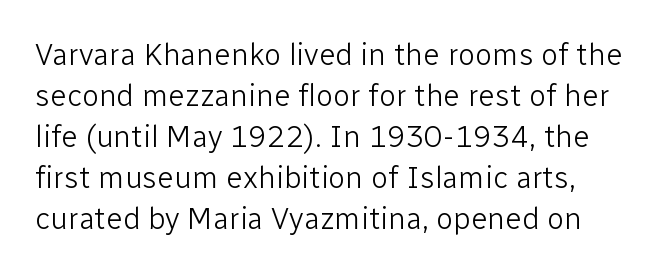
The image shows 31 px light sans-serif type, upright; set normal line spacing (1.32x), normal letter spacing, not underlined; low stroke contrast and a medium x-height.
